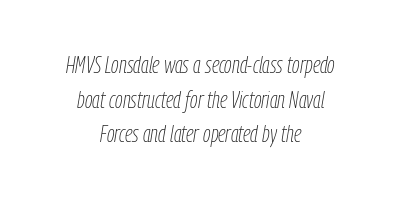
Horizontally, the lines are justified to the midpoint only. Is the stroke heavy? The answer is a plain regular-or-lighter. Students, note that the glyphs here touch the page at normal intervals. Is there much room between lines? A standard amount, neither cramped nor airy.
